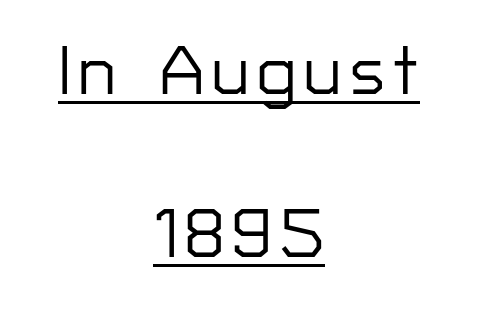
The font's upright variant was chosen for this text. Is this a fixed-width face? No — the glyphs have proportional, varying widths. The line-height multiplier appears high, well above default. Does a line run under the words? Yes, clearly.
